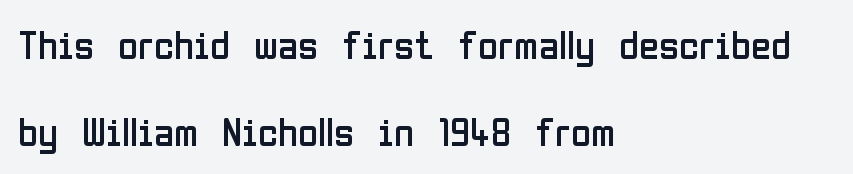
The image shows 41 px regular-weight, condensed sans-serif type, upright; set left-aligned, loose line spacing (2.13x), normal letter spacing, not underlined; low stroke contrast and a medium x-height.
